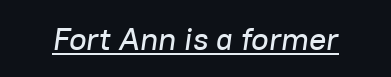
{"italic": "yes", "lean": "right", "slant_degrees": 8, "width": "normal", "stroke_contrast": "low", "x_height": "medium", "monospaced": "no", "underline": "yes", "letter_spacing": "normal", "letter_spacing_em": 0.0, "glyph_px": 32}
